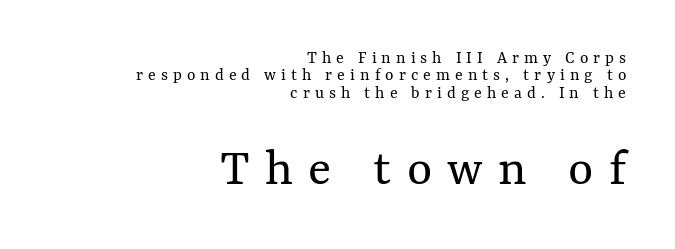
Q: Is the text bold? A: No.
Q: Is the text italic (slanted)? A: No, it is upright.
Q: Is the text underlined? A: No.
Q: How is the paragraph aligned? A: Right-aligned.
Q: Is the spacing between letters normal or unusually wide? A: Unusually wide.
Q: Is the spacing between lines tight, normal or loose? A: Tight.
Q: Which block of text is set in a larger size, the first (top) or the second (bottom)? A: The second (bottom) one.
Q: Width (condensed, normal, or wide)? A: Normal.
Q: Stroke contrast? A: Medium.
Q: x-height? A: Medium.
Q: Monospaced? A: No.
